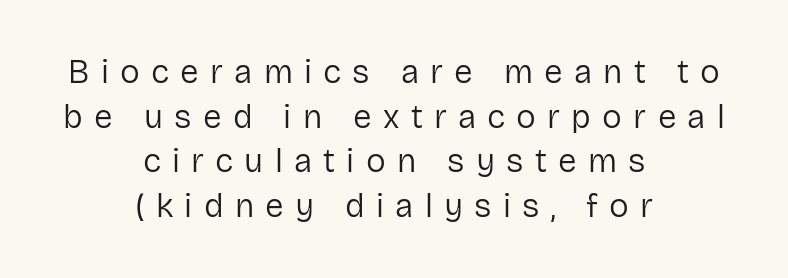
Q: Is the text bold? A: No.
Q: Is the text italic (slanted)? A: No, it is upright.
Q: Is the typeface a serif or a sans-serif typeface? A: Sans-serif.
Q: Is the text underlined? A: No.
Q: How is the paragraph aligned? A: Centered.
Q: Is the spacing between letters normal or unusually wide? A: Unusually wide.
Q: Is the spacing between lines tight, normal or loose? A: Normal.
Q: Width (condensed, normal, or wide)? A: Normal.
Q: Stroke contrast? A: Low.
Q: x-height? A: Medium.
Q: Monospaced? A: No.
